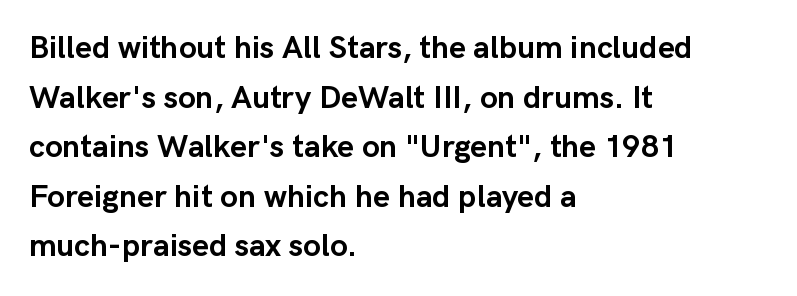
The image shows 32 px semibold sans-serif type, upright; set left-aligned, normal line spacing (1.55x), normal letter spacing, not underlined; low stroke contrast and a medium x-height.
